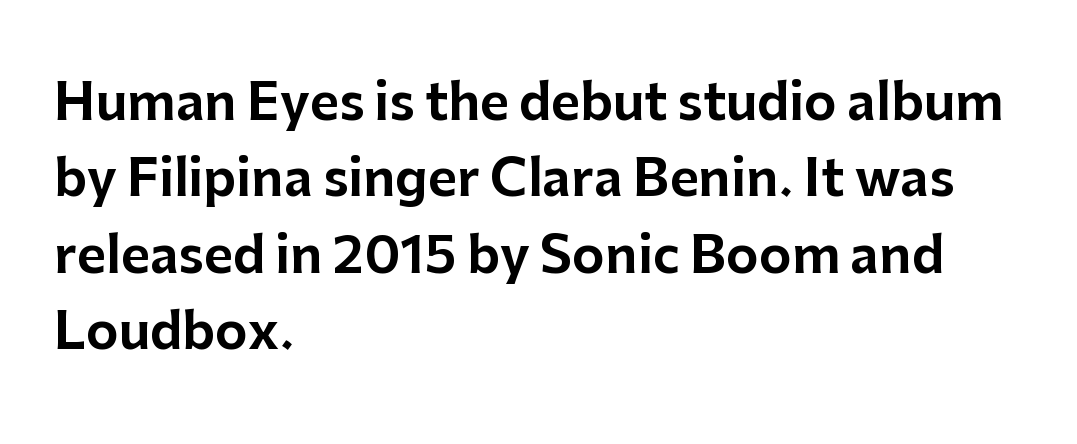
Leading: standard. Reading down the block, your eye returns to a fixed left position each line. Does extra space separate the letters? No, they use regular spacing. The font family rendered here belongs to the sans-serif group.
